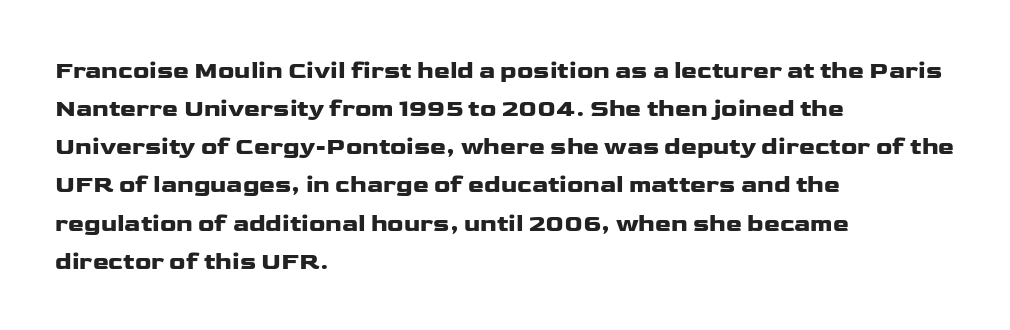
{"italic": "no", "underline": "no", "align": "left", "line_spacing": "normal", "line_spacing_ratio": 1.59, "letter_spacing": "normal", "letter_spacing_em": 0.0, "glyph_px": 24}
